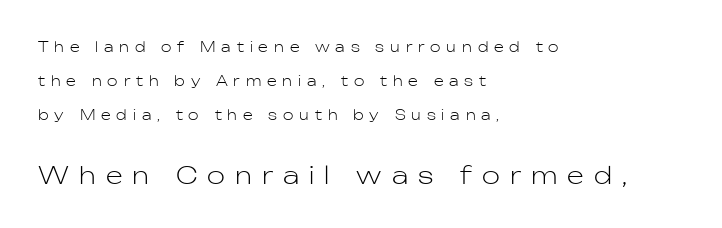
Q: Is the text bold? A: No.
Q: Is the text italic (slanted)? A: No, it is upright.
Q: Is the text underlined? A: No.
Q: How is the paragraph aligned? A: Left-aligned.
Q: Is the spacing between letters normal or unusually wide? A: Unusually wide.
Q: Is the spacing between lines tight, normal or loose? A: Loose.
Q: Which block of text is set in a larger size, the first (top) or the second (bottom)? A: The second (bottom) one.
